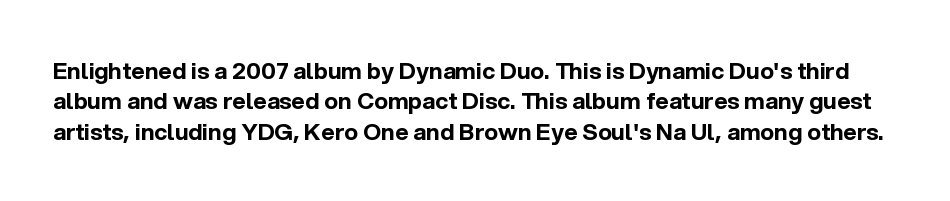
No extra tracking has been applied to these lines. These lines sit exactly where default settings would place them. In terms of weight, the rendering is a true, heavy bold. Decoration check: the copy has no underline. Posture: upright roman.
